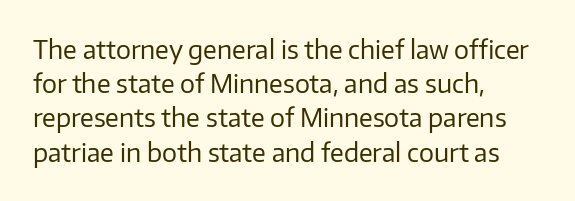
The area under the type is left untouched. A roman cut, with each character standing at attention. Observe the ordinary spacing: letters are neighbours, not strangers. Notice how the passage keeps a crisp vertical edge on the left only.
